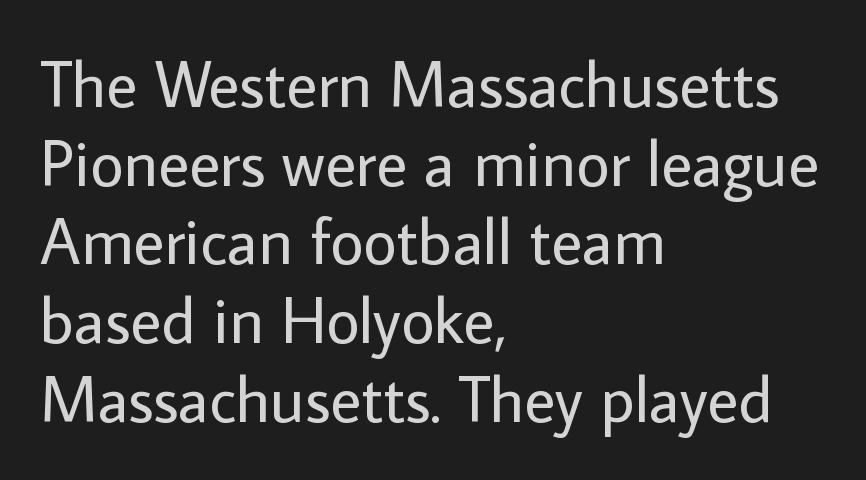
The image shows 65 px regular-weight sans-serif type, upright; set left-aligned, line spacing 1.21x, normal letter spacing, not underlined; low stroke contrast and a medium x-height.
